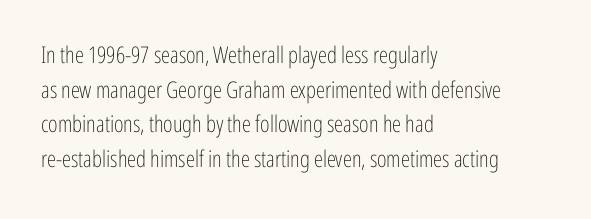
Q: Is the text bold? A: No.
Q: Is the text italic (slanted)? A: No, it is upright.
Q: Is the text underlined? A: No.
Q: How is the paragraph aligned? A: Left-aligned.
Q: Is the spacing between letters normal or unusually wide? A: Normal.
Q: Is the spacing between lines tight, normal or loose? A: Normal.
